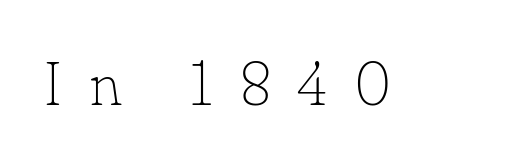
Words float on clear page, feet unadorned. The line texture is sparse and dotted thanks to wide tracking. The lettering holds an erect, upright posture throughout. The rendering uses natural spacing where letterforms have individual widths. Yep, those are serifs on the letters. No extra ink here — the face is not bold.
